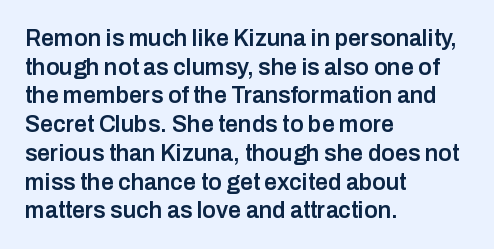
Q: Is the text bold? A: Semi-bold.
Q: Is the text italic (slanted)? A: No, it is upright.
Q: Is the text underlined? A: No.
Q: How is the paragraph aligned? A: Left-aligned.
Q: Is the spacing between letters normal or unusually wide? A: Normal.
Q: Is the spacing between lines tight, normal or loose? A: Normal.
